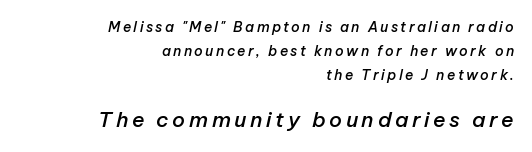
{"italic": "yes", "lean": "right", "slant_degrees": 12, "bold": "semi", "underline": "no", "align": "right", "line_spacing": "normal", "line_spacing_ratio": 1.7, "larger_block": "second", "size_ratio": 1.5, "glyph_px": 21}
